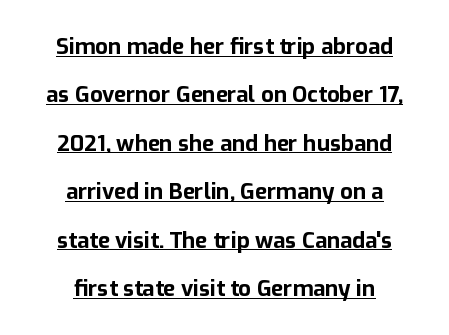
Q: Is the text bold? A: Yes.
Q: Is the text italic (slanted)? A: No, it is upright.
Q: Is the text underlined? A: Yes.
Q: How is the paragraph aligned? A: Centered.
Q: Is the spacing between letters normal or unusually wide? A: Normal.
Q: Is the spacing between lines tight, normal or loose? A: Loose.
